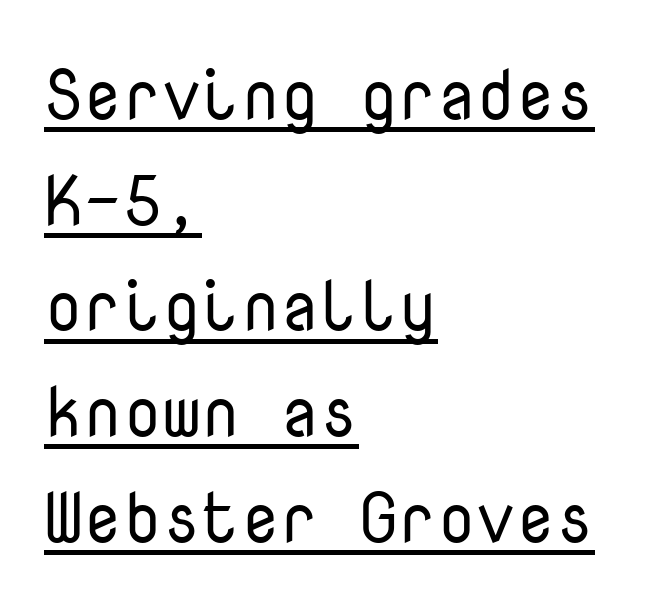
The image shows 70 px regular-weight sans-serif type, upright, monospaced; set left-aligned, normal line spacing (1.51x), normal letter spacing, underlined; low stroke contrast and a medium x-height.
